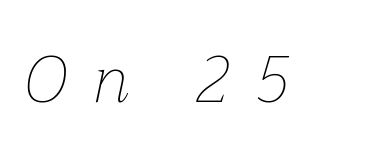
{"italic": "yes", "lean": "right", "slant_degrees": 12, "bold": "no", "weight": "thin", "width": "normal", "stroke_contrast": "low", "x_height": "medium", "monospaced": "no", "underline": "no", "letter_spacing": "wide", "letter_spacing_em": 0.39, "glyph_px": 65}
